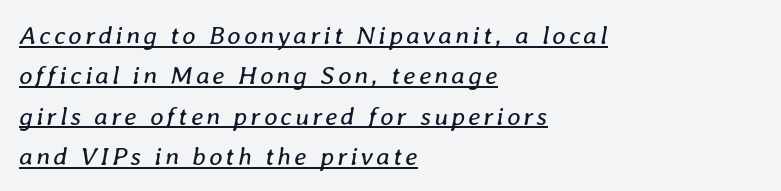
{"italic": "yes", "lean": "right", "slant_degrees": 8, "bold": "no", "underline": "yes", "align": "left", "line_spacing": "normal", "line_spacing_ratio": 1.55, "glyph_px": 26}
